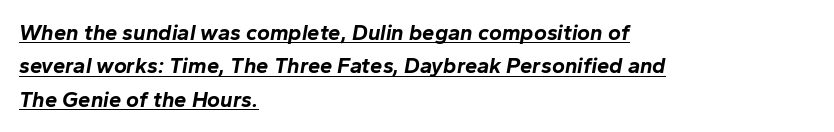
The image shows 22 px bold type, italic (leaning right); set left-aligned, normal line spacing (1.52x), normal letter spacing, underlined.
